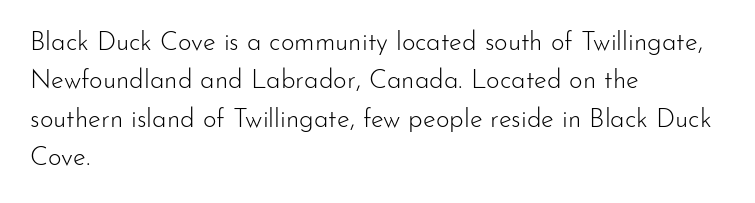
Q: Is the text bold? A: No.
Q: Is the text italic (slanted)? A: No, it is upright.
Q: Is the text underlined? A: No.
Q: How is the paragraph aligned? A: Left-aligned.
Q: Is the spacing between letters normal or unusually wide? A: Normal.
Q: Is the spacing between lines tight, normal or loose? A: Normal.
